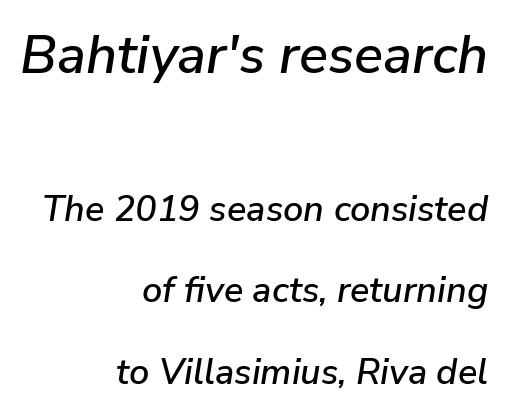
The image shows 54 px text type, italic (leaning right); set right-aligned, loose line spacing (2.27x), normal letter spacing, not underlined; the first (top) block is 1.5x larger; low stroke contrast and a medium x-height.
